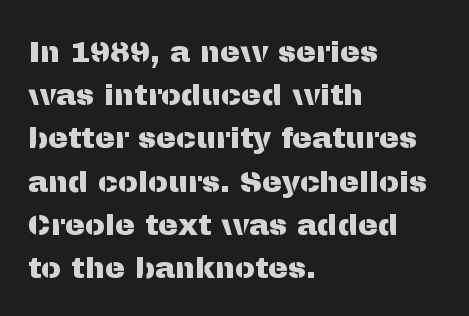
The image shows 30 px sans-serif type, upright; set left-aligned, normal line spacing (1.44x), normal letter spacing, not underlined; medium stroke contrast and a medium x-height.
